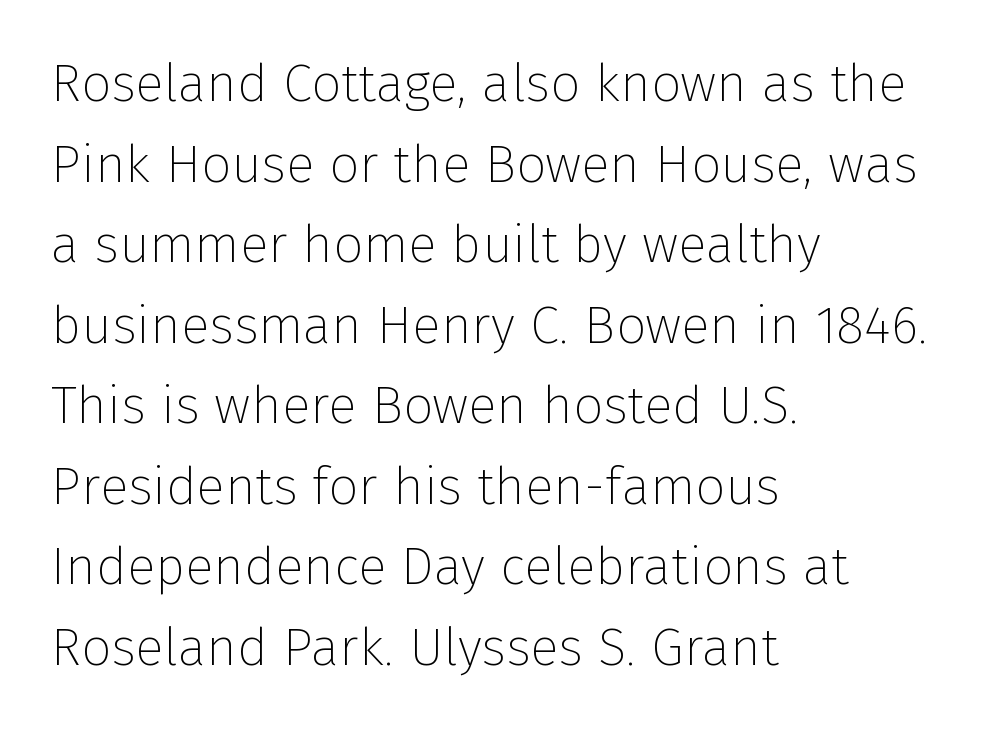
Q: Is the text bold? A: No.
Q: Is the text italic (slanted)? A: No, it is upright.
Q: Is the typeface a serif or a sans-serif typeface? A: Sans-serif.
Q: Is the text underlined? A: No.
Q: How is the paragraph aligned? A: Left-aligned.
Q: Is the spacing between letters normal or unusually wide? A: Normal.
Q: Is the spacing between lines tight, normal or loose? A: Normal.
Q: Width (condensed, normal, or wide)? A: Normal.
Q: Stroke contrast? A: Low.
Q: x-height? A: Medium.
Q: Monospaced? A: No.
